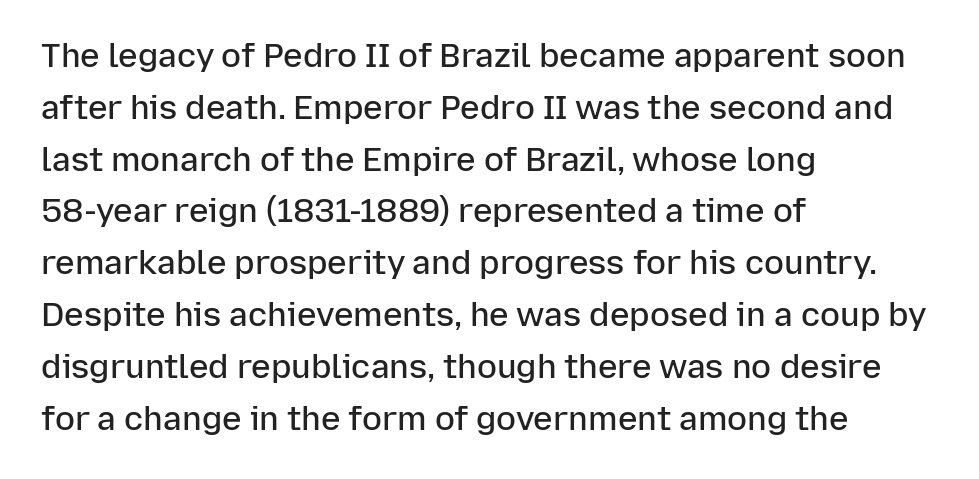
You can tell it's not italic because the verticals are truly vertical. Character widths vary here, with narrow letters taking less room than wide ones. Is there much room between lines? A standard amount, neither cramped nor airy. Plain, unruled lines of type. Typesetter's note: demi weight, one step under bold.
